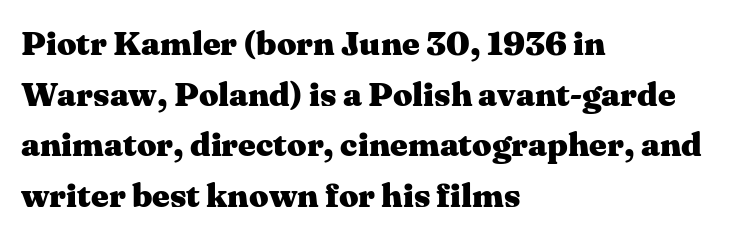
Q: Is the text bold? A: Yes.
Q: Is the text italic (slanted)? A: No, it is upright.
Q: Is the typeface a serif or a sans-serif typeface? A: Serif.
Q: Is the text underlined? A: No.
Q: How is the paragraph aligned? A: Left-aligned.
Q: Is the spacing between letters normal or unusually wide? A: Normal.
Q: Is the spacing between lines tight, normal or loose? A: Normal.
Q: Width (condensed, normal, or wide)? A: Wide.
Q: Stroke contrast? A: Medium.
Q: x-height? A: Medium.
Q: Monospaced? A: No.
